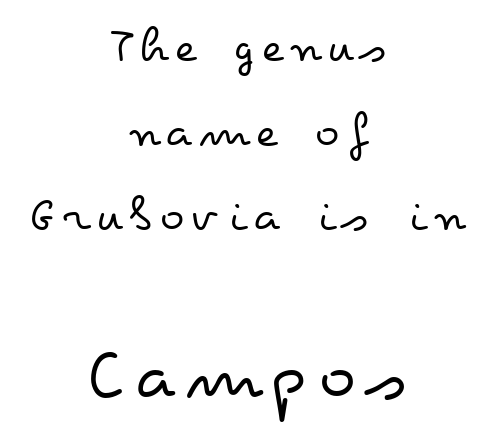
The letters stand straight up with perfectly vertical stems. A student would notice the bottom passage is typeset larger than what precedes it. The letterforms sit at book weight or below. The lines sit at an ordinary, default distance from one another.
